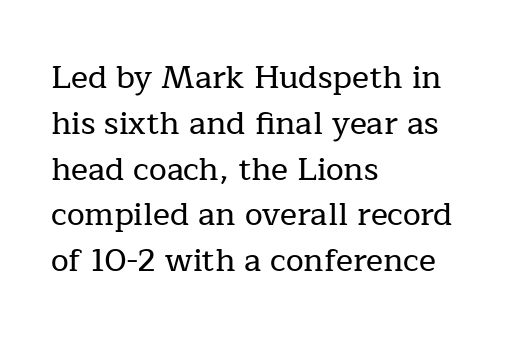
{"serif": "yes", "italic": "no", "width": "normal", "stroke_contrast": "low", "x_height": "medium", "monospaced": "no", "underline": "no", "align": "left", "line_spacing": "normal", "line_spacing_ratio": 1.43, "letter_spacing": "normal", "letter_spacing_em": 0.0, "glyph_px": 32}
